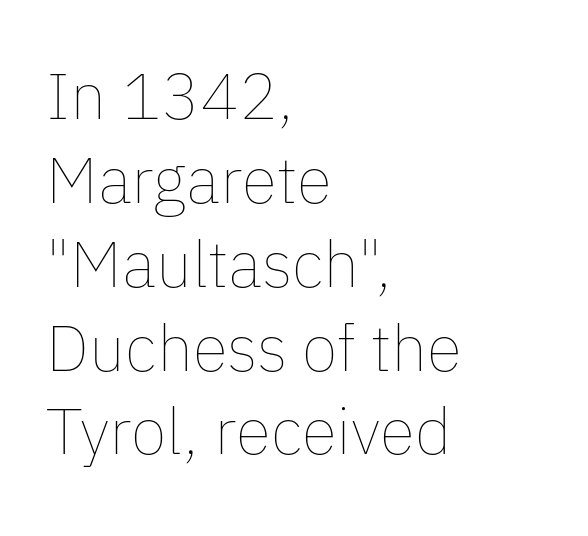
{"italic": "no", "bold": "no", "weight": "thin", "width": "normal", "stroke_contrast": "low", "x_height": "medium", "monospaced": "no", "underline": "no", "align": "left", "line_spacing": "normal", "line_spacing_ratio": 1.29, "letter_spacing": "normal", "letter_spacing_em": 0.0, "glyph_px": 65}
